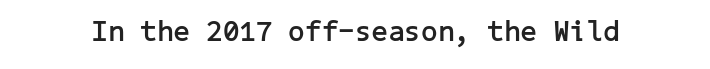
Glyph-to-glyph distance matches everyday printed text. I'd describe the lettering as bold — thick and assertive. Descenders hang freely into open space. Posture: vertical. Regarding serifs, this sample does without them.
